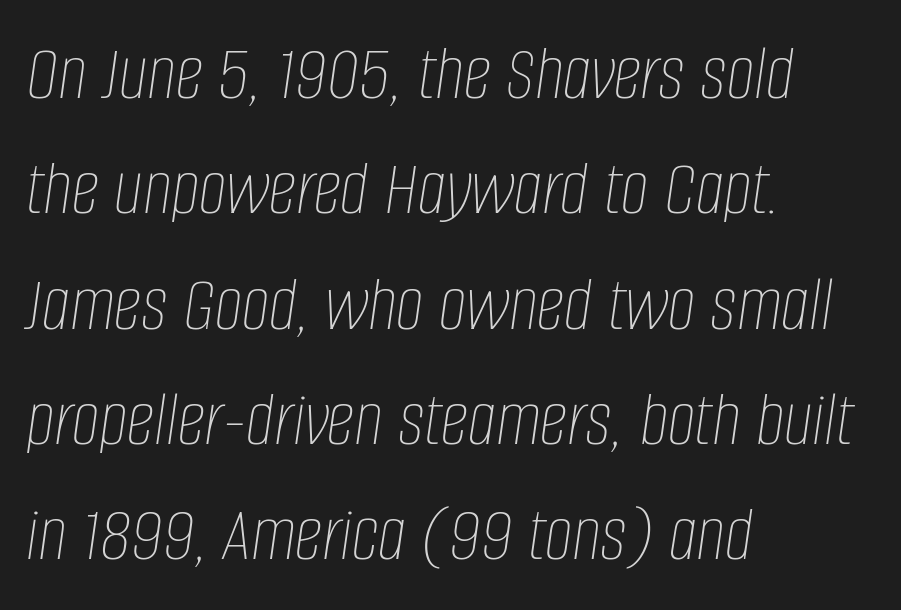
{"italic": "yes", "lean": "right", "slant_degrees": 8, "bold": "no", "weight": "thin", "width": "condensed", "stroke_contrast": "low", "x_height": "large", "monospaced": "no", "underline": "no", "align": "left", "line_spacing": "normal", "line_spacing_ratio": 1.46, "letter_spacing": "normal", "letter_spacing_em": 0.0, "glyph_px": 79}
